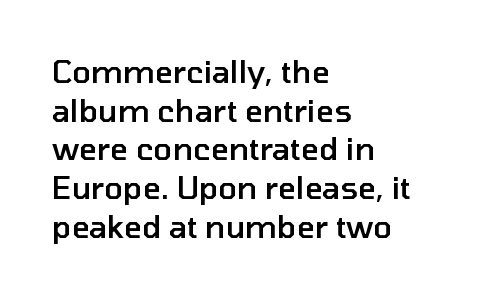
{"serif": "no", "italic": "no", "bold": "semi", "weight": "semibold", "width": "normal", "stroke_contrast": "low", "x_height": "medium", "monospaced": "no", "underline": "no", "align": "left", "line_spacing": "normal", "line_spacing_ratio": 1.25, "letter_spacing": "normal", "letter_spacing_em": 0.0, "glyph_px": 31}
